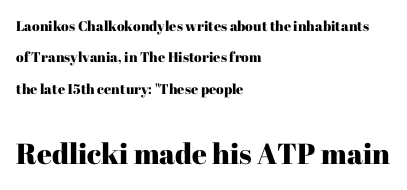
The axis of the letterforms is exactly vertical. Are there feet on the stems? There are — it's a serif. Each line starts at the same left margin while the right side varies. Typesetter's note — lower block bumped up in size, upper block left smaller. Tracking value appears to be zero — textbook default spacing.
